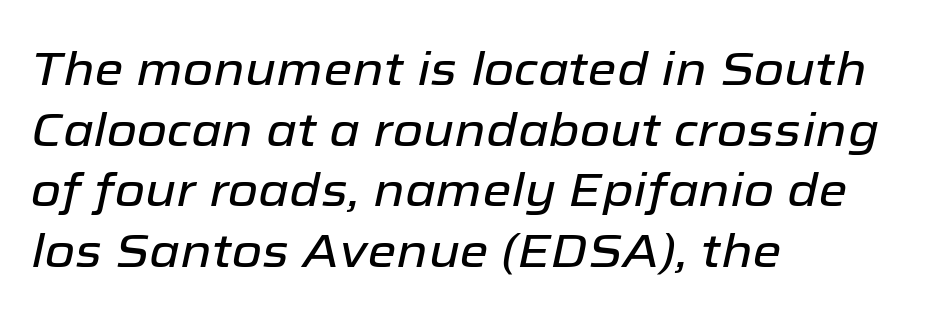
{"italic": "yes", "lean": "right", "slant_degrees": 12, "width": "normal", "stroke_contrast": "low", "x_height": "medium", "monospaced": "no", "underline": "no", "align": "left", "line_spacing": "normal", "line_spacing_ratio": 1.29, "letter_spacing": "normal", "letter_spacing_em": 0.0, "glyph_px": 47}
